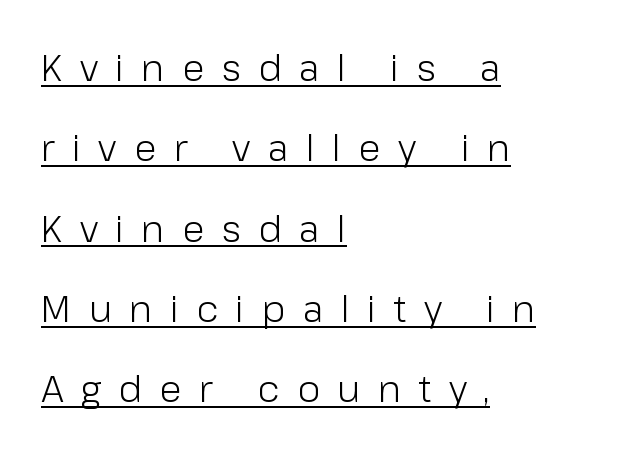
Q: Is the text bold? A: No.
Q: Is the text italic (slanted)? A: No, it is upright.
Q: Is the typeface a serif or a sans-serif typeface? A: Sans-serif.
Q: Is the text underlined? A: Yes.
Q: How is the paragraph aligned? A: Left-aligned.
Q: Is the spacing between letters normal or unusually wide? A: Unusually wide.
Q: Is the spacing between lines tight, normal or loose? A: Loose.
Q: Width (condensed, normal, or wide)? A: Normal.
Q: Stroke contrast? A: Low.
Q: x-height? A: Medium.
Q: Monospaced? A: No.
